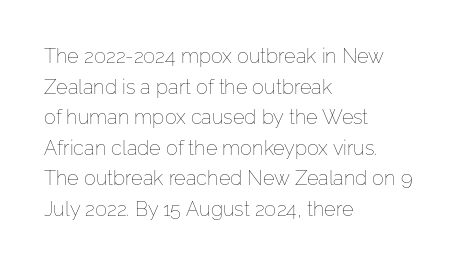
Q: Is the text bold? A: No.
Q: Is the text italic (slanted)? A: No, it is upright.
Q: Is the text underlined? A: No.
Q: How is the paragraph aligned? A: Left-aligned.
Q: Is the spacing between letters normal or unusually wide? A: Normal.
Q: Is the spacing between lines tight, normal or loose? A: Normal.
